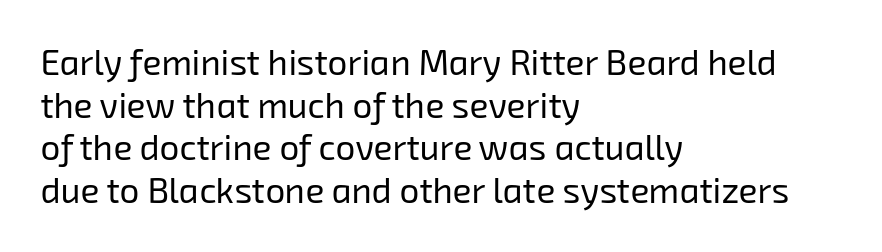
Q: Is the text bold? A: No.
Q: Is the typeface a serif or a sans-serif typeface? A: Sans-serif.
Q: Is the text underlined? A: No.
Q: How is the paragraph aligned? A: Left-aligned.
Q: Is the spacing between letters normal or unusually wide? A: Normal.
Q: Width (condensed, normal, or wide)? A: Normal.
Q: Stroke contrast? A: Low.
Q: x-height? A: Medium.
Q: Monospaced? A: No.
